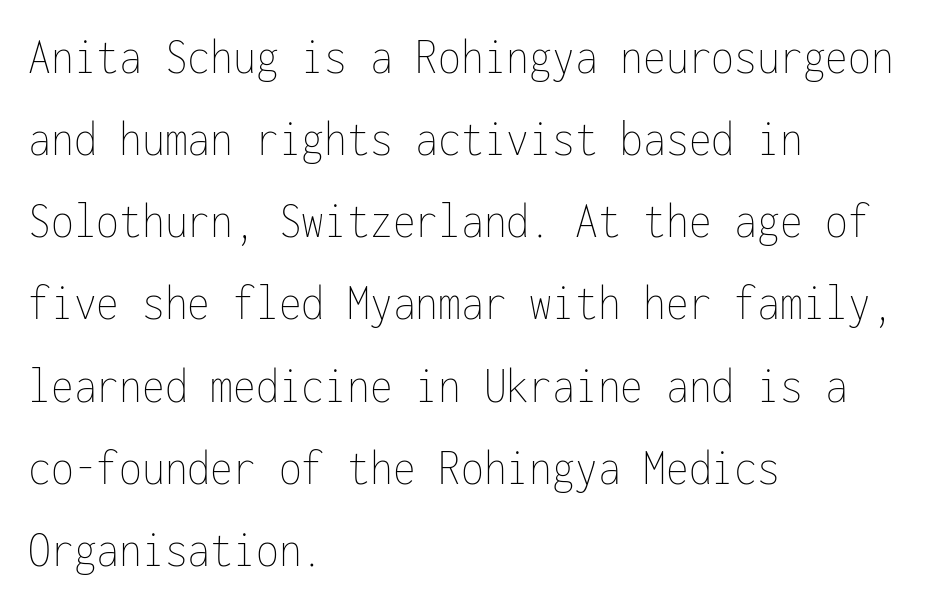
Every character here occupies the same horizontal width, giving the sample a typewriter-like rhythm. Do the letters lean? They stand straight. These lines sit exactly where default settings would place them. Each word holds together tightly as a unit, with standard inter-letter gaps. A quiet, ordinary-to-light weight characterises the typeface.
